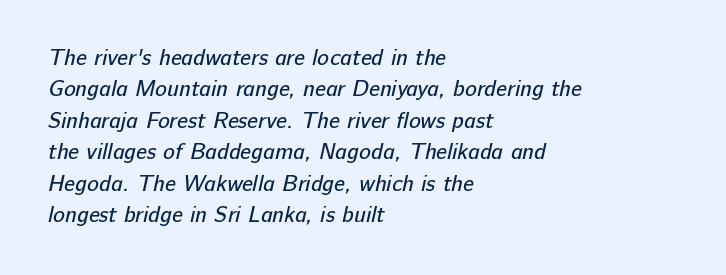
{"bold": "no", "underline": "no", "align": "left", "line_spacing": "normal", "line_spacing_ratio": 1.43, "letter_spacing": "normal", "letter_spacing_em": 0.0, "glyph_px": 22}
